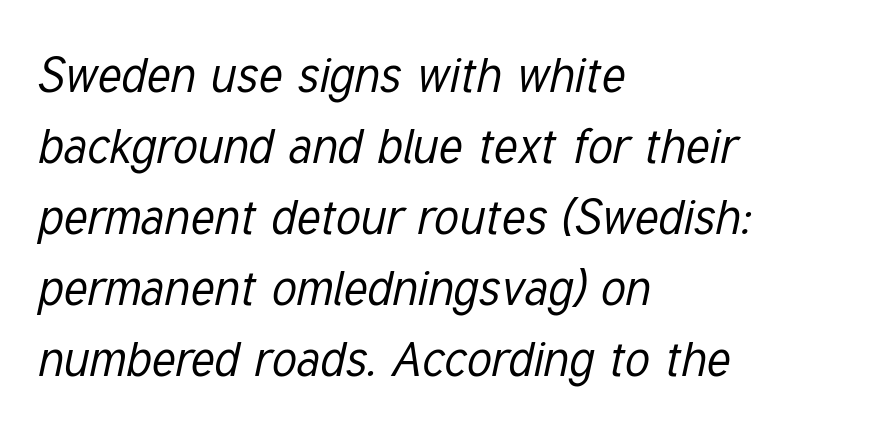
Q: Is the text bold? A: No.
Q: Is the text italic (slanted)? A: Yes, it leans right by about 12 degrees.
Q: Is the text underlined? A: No.
Q: How is the paragraph aligned? A: Left-aligned.
Q: Is the spacing between letters normal or unusually wide? A: Normal.
Q: Is the spacing between lines tight, normal or loose? A: Normal.
Q: Width (condensed, normal, or wide)? A: Condensed.
Q: Stroke contrast? A: Low.
Q: x-height? A: Medium.
Q: Monospaced? A: No.
